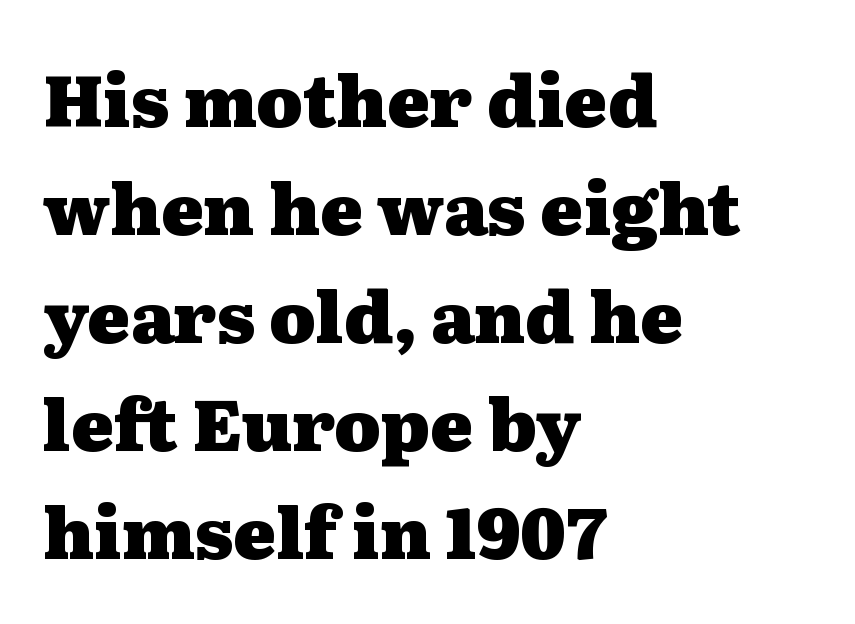
Q: Is the text bold? A: Yes.
Q: Is the text italic (slanted)? A: No, it is upright.
Q: Is the typeface a serif or a sans-serif typeface? A: Serif.
Q: Is the text underlined? A: No.
Q: How is the paragraph aligned? A: Left-aligned.
Q: Is the spacing between letters normal or unusually wide? A: Normal.
Q: Is the spacing between lines tight, normal or loose? A: Normal.
Q: Width (condensed, normal, or wide)? A: Wide.
Q: Stroke contrast? A: Medium.
Q: x-height? A: Medium.
Q: Monospaced? A: No.
